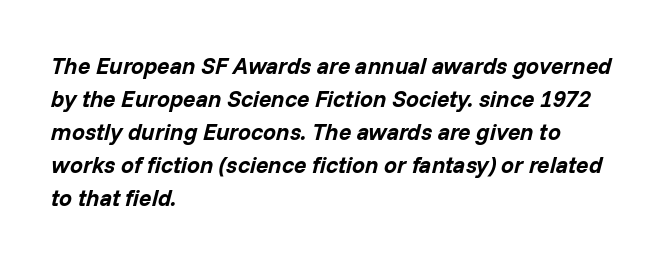
The image shows 23 px bold type, italic (leaning right); set left-aligned, normal line spacing (1.43x), normal letter spacing, not underlined.
